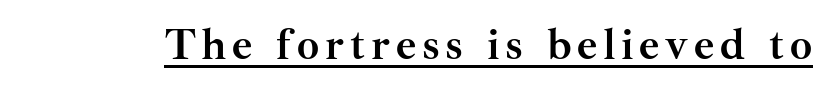
The image shows 44 px semibold serif type, upright; set underlined; medium stroke contrast and a small x-height.
